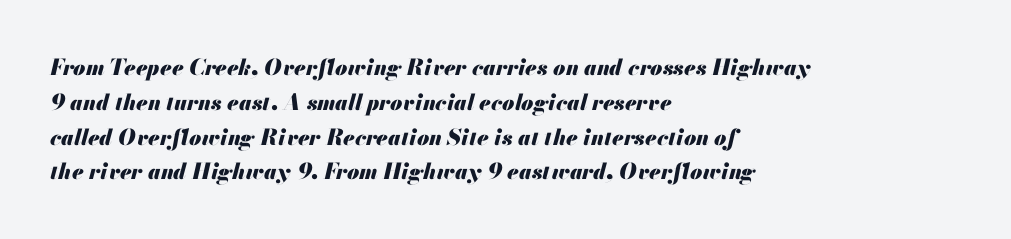
{"italic": "yes", "lean": "right", "slant_degrees": 13, "bold": "yes", "underline": "no", "align": "left", "line_spacing": "normal", "line_spacing_ratio": 1.58, "letter_spacing": "normal", "letter_spacing_em": 0.0, "glyph_px": 22}
